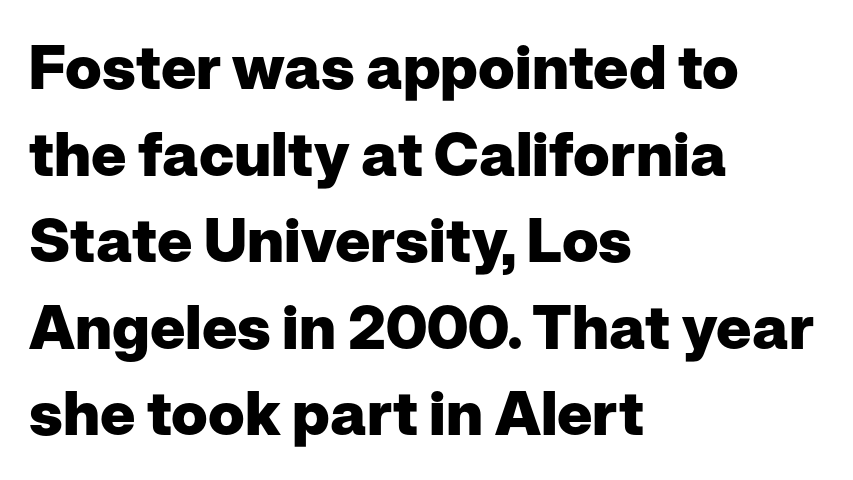
If you measured baseline to baseline, you'd find a middling distance. Do the characters align in a grid? No, the font is proportional. Any mark beneath the type? The region is blank. Heavy, bold letterforms. In terms of letterspacing, this is plain default setting.
